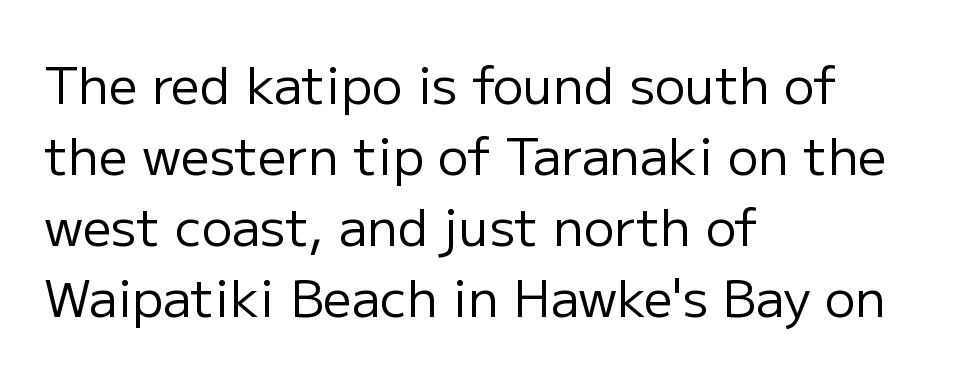
Q: Is the text bold? A: No.
Q: Is the text italic (slanted)? A: No, it is upright.
Q: Is the typeface a serif or a sans-serif typeface? A: Sans-serif.
Q: Is the text underlined? A: No.
Q: How is the paragraph aligned? A: Left-aligned.
Q: Is the spacing between letters normal or unusually wide? A: Normal.
Q: Is the spacing between lines tight, normal or loose? A: Normal.
Q: Width (condensed, normal, or wide)? A: Normal.
Q: Stroke contrast? A: Low.
Q: x-height? A: Medium.
Q: Monospaced? A: No.
